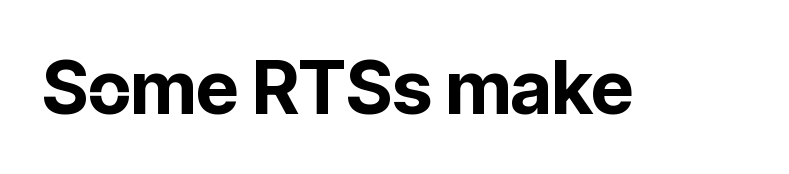
Each letter keeps its own natural width here, so spacing adapts to shape. The font's upright variant was chosen for this text. Grotesque or geometric, the face here clearly has no serifs. The font is running at its bold setting. Honestly, the letter spacing is just normal — you wouldn't notice it.
